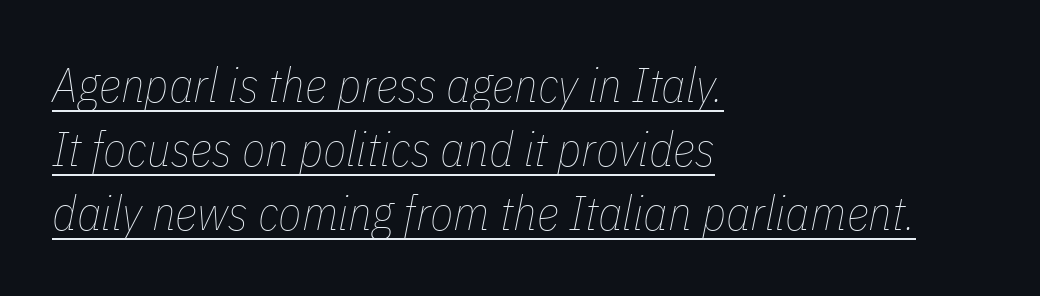
The image shows 48 px thin, condensed type, italic (leaning right); set left-aligned, normal line spacing (1.33x), normal letter spacing, underlined; low stroke contrast and a medium x-height.
